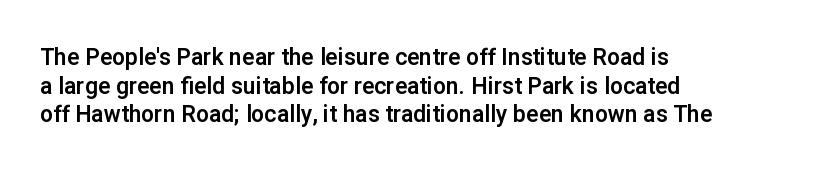
The image shows 23 px text type, upright; set left-aligned, normal line spacing (1.25x), normal letter spacing, not underlined.
